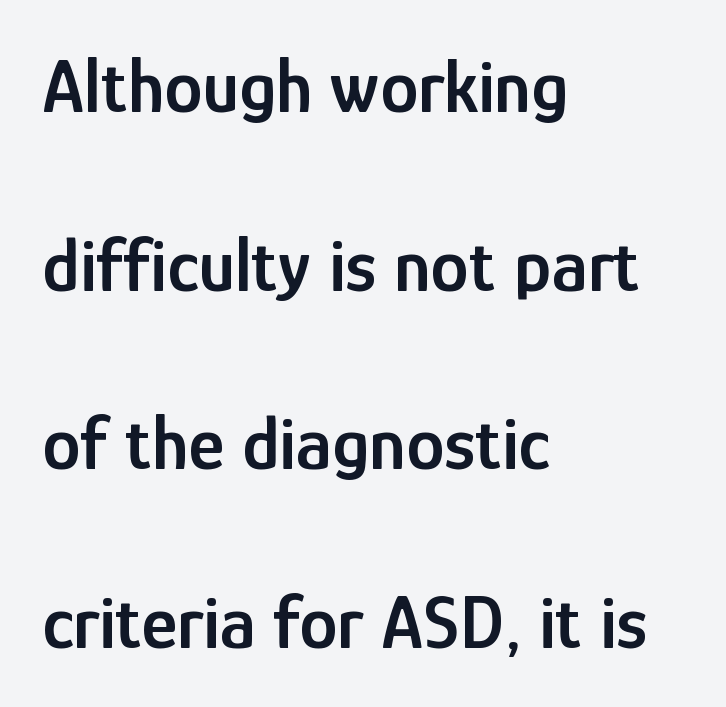
{"serif": "no", "italic": "no", "bold": "semi", "weight": "semibold", "width": "condensed", "stroke_contrast": "low", "x_height": "medium", "monospaced": "no", "underline": "no", "align": "left", "line_spacing": "loose", "line_spacing_ratio": 2.32, "letter_spacing": "normal", "letter_spacing_em": 0.0, "glyph_px": 77}
